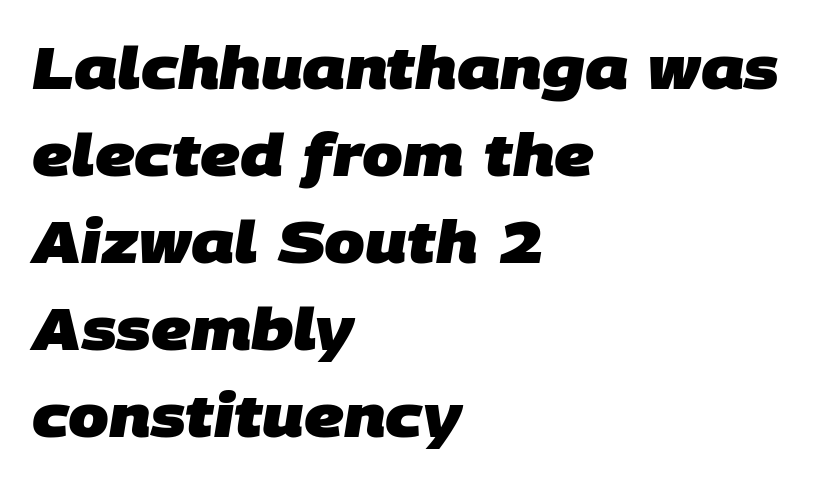
Q: Is the text bold? A: Yes.
Q: Is the typeface a serif or a sans-serif typeface? A: Sans-serif.
Q: Is the text underlined? A: No.
Q: How is the paragraph aligned? A: Left-aligned.
Q: Is the spacing between letters normal or unusually wide? A: Normal.
Q: Is the spacing between lines tight, normal or loose? A: Normal.
Q: Width (condensed, normal, or wide)? A: Normal.
Q: Stroke contrast? A: Low.
Q: x-height? A: Large.
Q: Monospaced? A: No.
